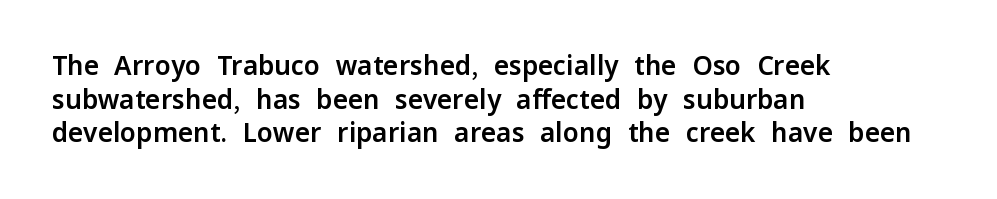
The image shows 26 px text type, upright; set left-aligned, normal line spacing (1.29x), normal letter spacing, not underlined.
